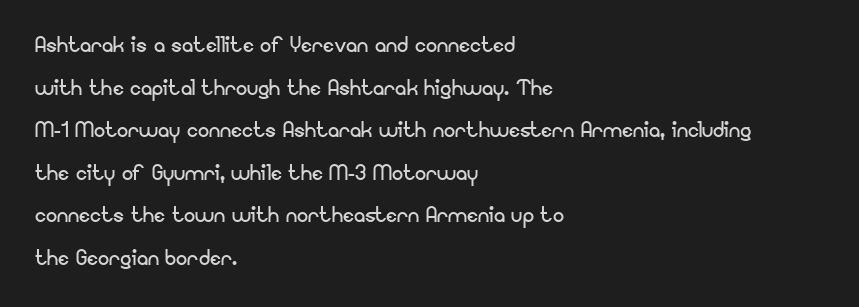
Posture: upright roman. Do the characters align in a grid? No, the font is proportional. The face looks like a standard text weight, possibly lighter. Quick note: underline off. These lines sit exactly where default settings would place them.
